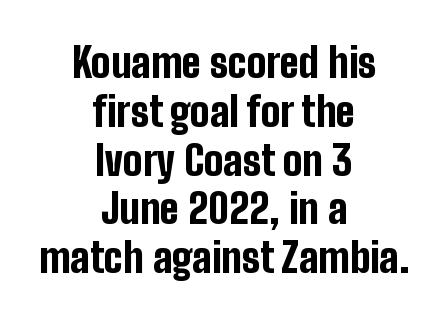
{"serif": "no", "italic": "no", "bold": "yes", "weight": "bold", "width": "condensed", "stroke_contrast": "low", "x_height": "medium", "monospaced": "no", "underline": "no", "align": "center", "line_spacing_ratio": 1.19, "letter_spacing": "normal", "letter_spacing_em": 0.0, "glyph_px": 41}
